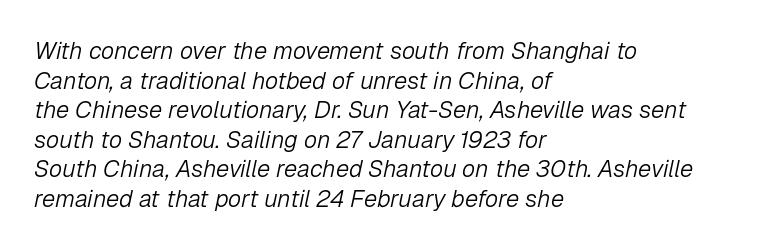
{"italic": "yes", "lean": "right", "slant_degrees": 12, "bold": "no", "underline": "no", "align": "left", "line_spacing_ratio": 1.23, "letter_spacing": "normal", "letter_spacing_em": 0.0, "glyph_px": 24}
